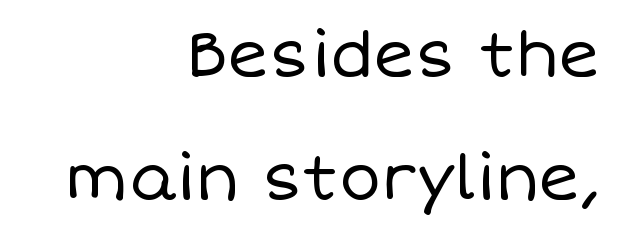
The image shows 63 px regular-weight type, upright; set right-aligned, loose line spacing (1.95x), normal letter spacing, not underlined; low stroke contrast and a large x-height.
